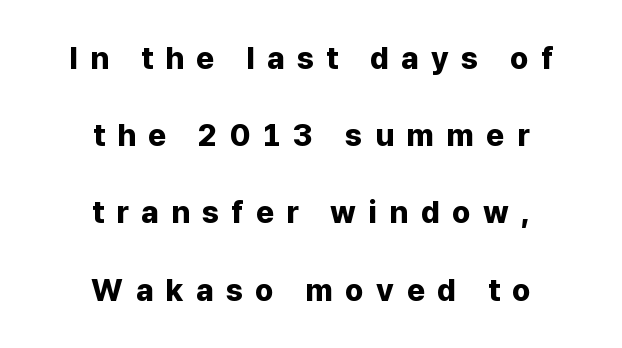
The image shows 31 px bold sans-serif type, upright; set centered, loose line spacing (2.49x), unusually wide letter spacing (+0.4 em), not underlined; low stroke contrast and a medium x-height.
